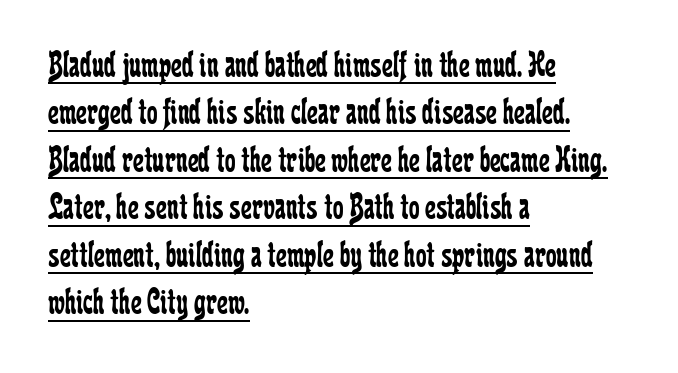
Q: Is the text bold? A: No.
Q: Is the text italic (slanted)? A: No, it is upright.
Q: Is the typeface a serif or a sans-serif typeface? A: Serif.
Q: Is the text underlined? A: Yes.
Q: How is the paragraph aligned? A: Left-aligned.
Q: Is the spacing between letters normal or unusually wide? A: Normal.
Q: Is the spacing between lines tight, normal or loose? A: Normal.
Q: Width (condensed, normal, or wide)? A: Condensed.
Q: Stroke contrast? A: Low.
Q: x-height? A: Medium.
Q: Monospaced? A: No.
